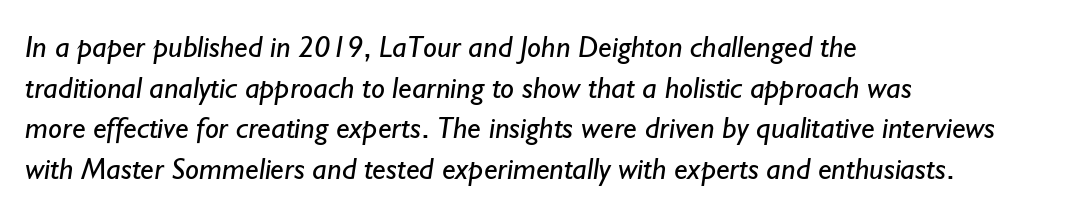
Q: Is the text bold? A: No.
Q: Is the typeface a serif or a sans-serif typeface? A: Sans-serif.
Q: Is the text underlined? A: No.
Q: How is the paragraph aligned? A: Left-aligned.
Q: Is the spacing between letters normal or unusually wide? A: Normal.
Q: Is the spacing between lines tight, normal or loose? A: Normal.
Q: Width (condensed, normal, or wide)? A: Normal.
Q: Stroke contrast? A: Low.
Q: x-height? A: Small.
Q: Monospaced? A: No.
